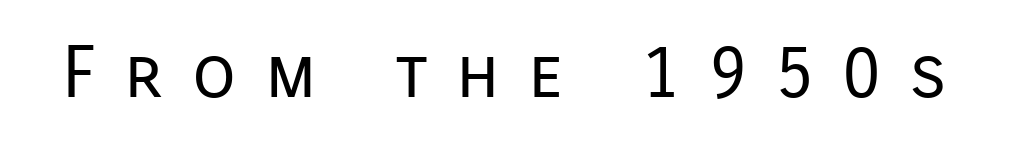
Q: Is the text bold? A: No.
Q: Is the text italic (slanted)? A: No, it is upright.
Q: Is the typeface a serif or a sans-serif typeface? A: Sans-serif.
Q: Is the text underlined? A: No.
Q: Is the spacing between letters normal or unusually wide? A: Unusually wide.
Q: Width (condensed, normal, or wide)? A: Normal.
Q: Stroke contrast? A: Low.
Q: x-height? A: Medium.
Q: Monospaced? A: No.
